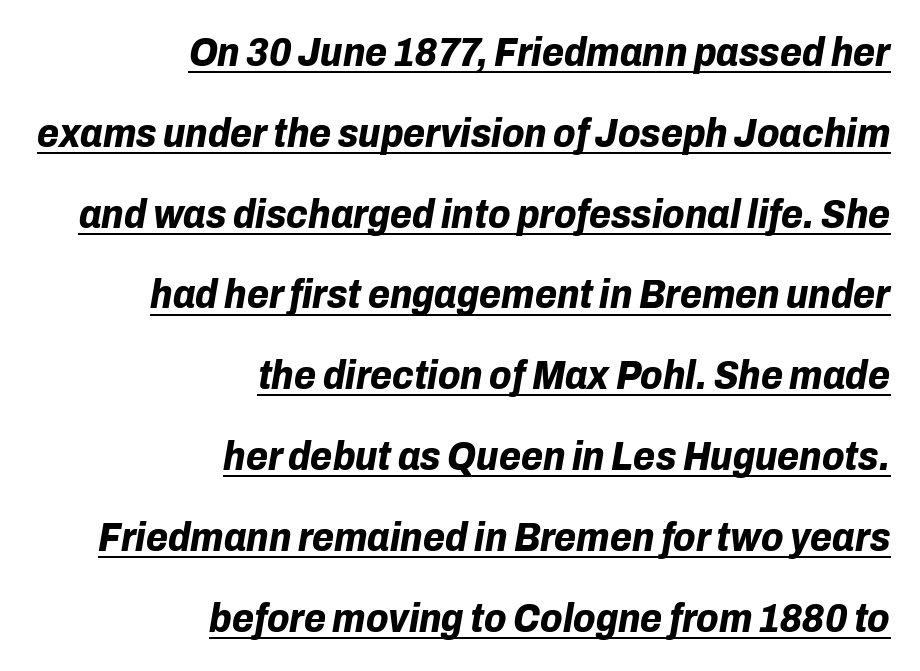
{"italic": "yes", "lean": "right", "slant_degrees": 10, "bold": "yes", "weight": "bold", "width": "normal", "stroke_contrast": "low", "x_height": "medium", "monospaced": "no", "underline": "yes", "align": "right", "line_spacing": "loose", "line_spacing_ratio": 2.02, "letter_spacing": "normal", "letter_spacing_em": 0.0, "glyph_px": 40}
